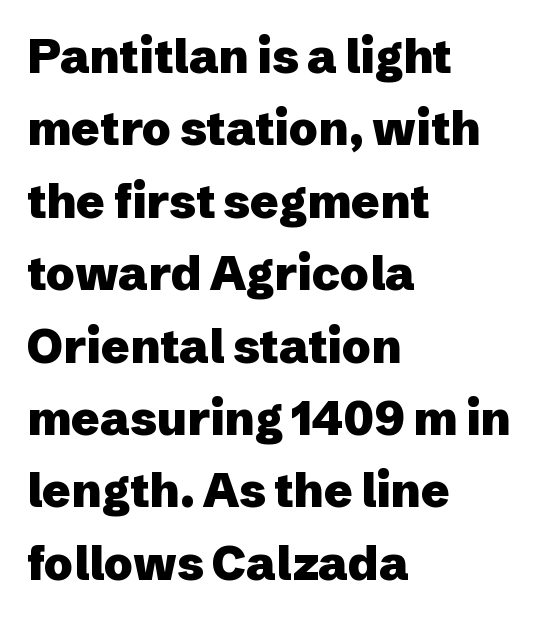
Q: Is the text bold? A: Yes.
Q: Is the text italic (slanted)? A: No, it is upright.
Q: Is the typeface a serif or a sans-serif typeface? A: Sans-serif.
Q: Is the text underlined? A: No.
Q: How is the paragraph aligned? A: Left-aligned.
Q: Is the spacing between letters normal or unusually wide? A: Normal.
Q: Is the spacing between lines tight, normal or loose? A: Normal.
Q: Width (condensed, normal, or wide)? A: Normal.
Q: Stroke contrast? A: Low.
Q: x-height? A: Medium.
Q: Monospaced? A: No.
